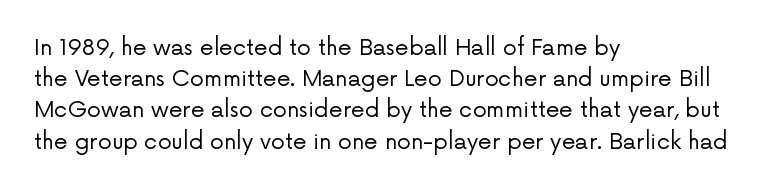
Every row of glyphs begins at an identical x-position on the left. The typesetting does not lean heavy: it is not bold. One glance says typical: line gaps are just what's usual. Underlining? Definitely not there.
